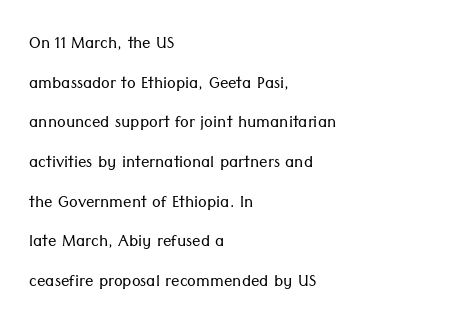
{"italic": "no", "bold": "no", "underline": "no", "align": "left", "line_spacing_ratio": 1.89, "letter_spacing": "normal", "letter_spacing_em": 0.0, "glyph_px": 21}
